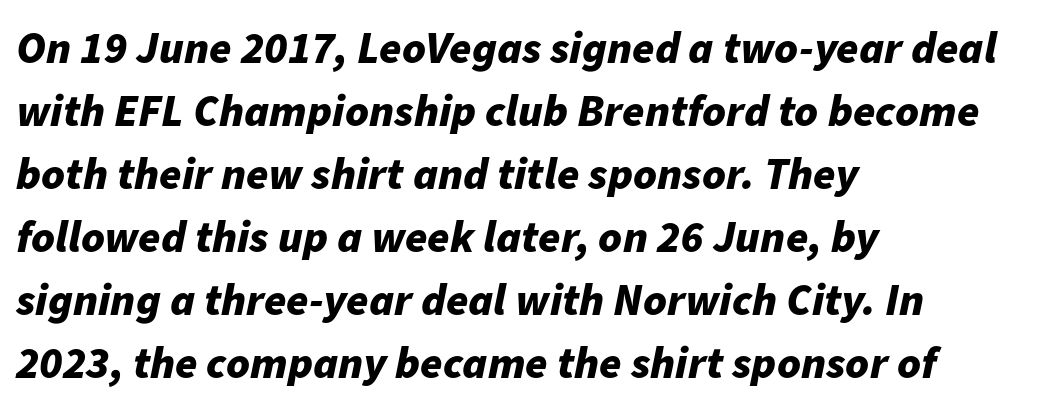
The image shows 45 px bold type, italic (leaning right); set left-aligned, normal line spacing (1.4x), normal letter spacing, not underlined; low stroke contrast and a medium x-height.
